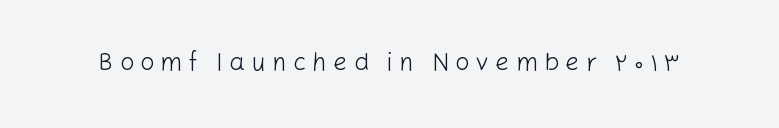
{"italic": "no", "bold": "no", "underline": "no", "letter_spacing": "wide", "letter_spacing_em": 0.25, "glyph_px": 25}
